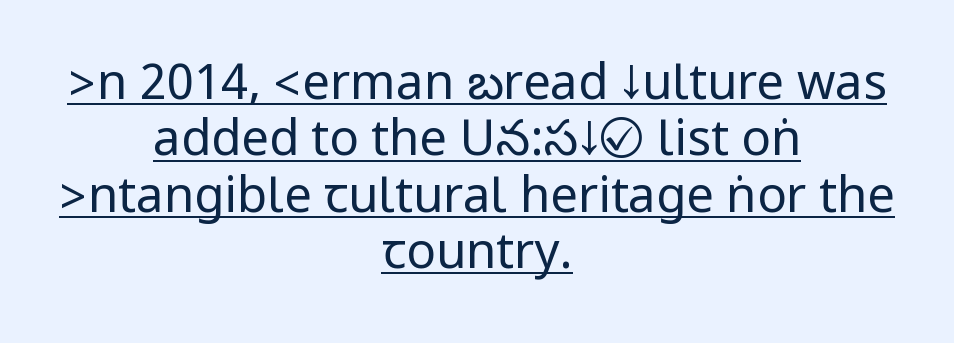
Somebody hit Ctrl+U on this one — the words are underlined. Honestly, the rows look squashed on top of each other. The glyphs in this specimen are sans serif. The typeface has the unassuming heft of standard copy or less.
